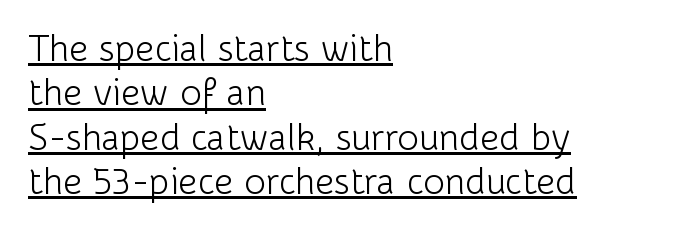
Q: Is the text bold? A: No.
Q: Is the text italic (slanted)? A: No, it is upright.
Q: Is the typeface a serif or a sans-serif typeface? A: Sans-serif.
Q: Is the text underlined? A: Yes.
Q: How is the paragraph aligned? A: Left-aligned.
Q: Is the spacing between letters normal or unusually wide? A: Normal.
Q: Width (condensed, normal, or wide)? A: Normal.
Q: Stroke contrast? A: Low.
Q: x-height? A: Medium.
Q: Monospaced? A: No.
